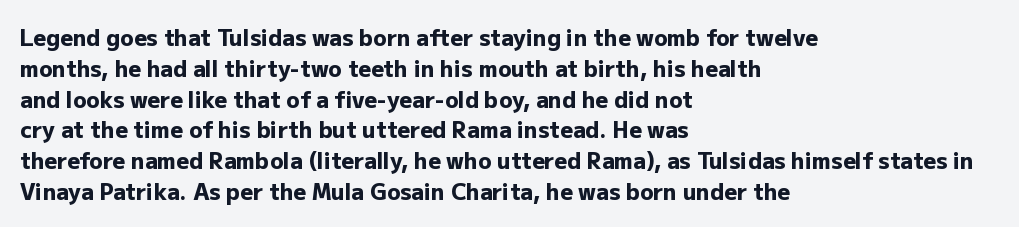
{"italic": "no", "bold": "yes", "underline": "no", "align": "left", "line_spacing": "normal", "line_spacing_ratio": 1.4, "letter_spacing": "normal", "letter_spacing_em": 0.0, "glyph_px": 22}
